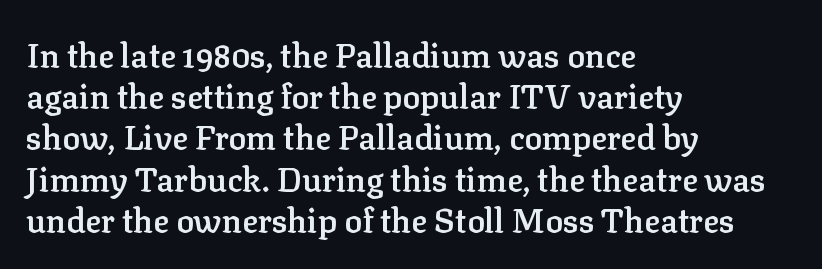
{"serif": "yes", "italic": "no", "bold": "semi", "weight": "semibold", "width": "normal", "stroke_contrast": "low", "x_height": "medium", "monospaced": "no", "underline": "no", "align": "left", "line_spacing": "normal", "line_spacing_ratio": 1.25, "letter_spacing": "normal", "letter_spacing_em": 0.0, "glyph_px": 33}
